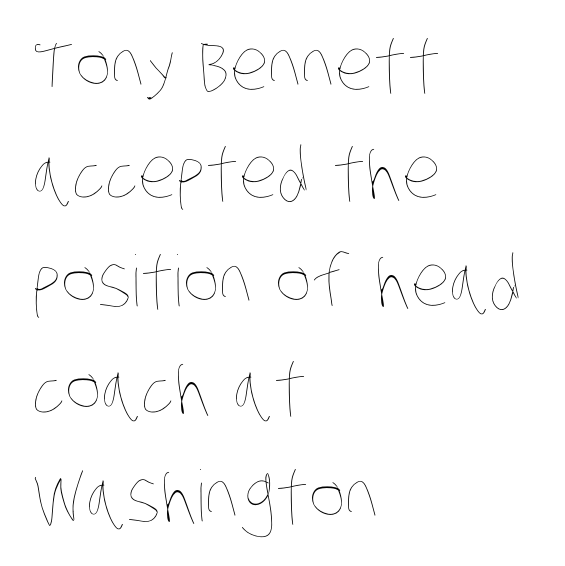
The image shows 70 px thin, condensed type; set left-aligned, normal line spacing (1.54x), normal letter spacing, not underlined; low stroke contrast and a large x-height.
